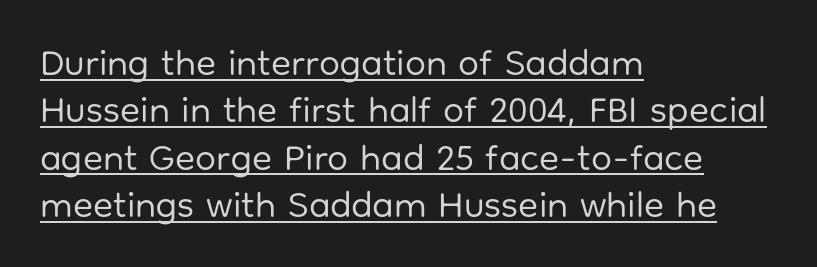
{"serif": "no", "italic": "no", "bold": "no", "weight": "regular", "width": "normal", "stroke_contrast": "low", "x_height": "medium", "monospaced": "no", "underline": "yes", "align": "left", "line_spacing": "normal", "line_spacing_ratio": 1.28, "letter_spacing": "normal", "letter_spacing_em": 0.0, "glyph_px": 37}
